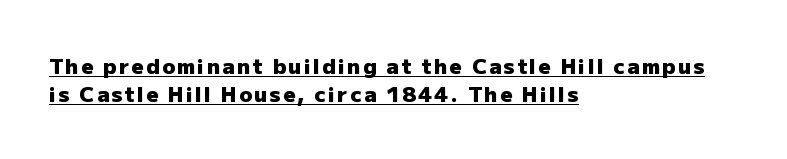
Like a heading marked for emphasis, these lines bear an underscore. The block of text has a typical density, with ordinary space between rows. In CSS terms this would be text-align: left. Is the type bold? Yes — the strokes are clearly thick and heavy. When letters stand straight like this, we call the style roman or upright.
